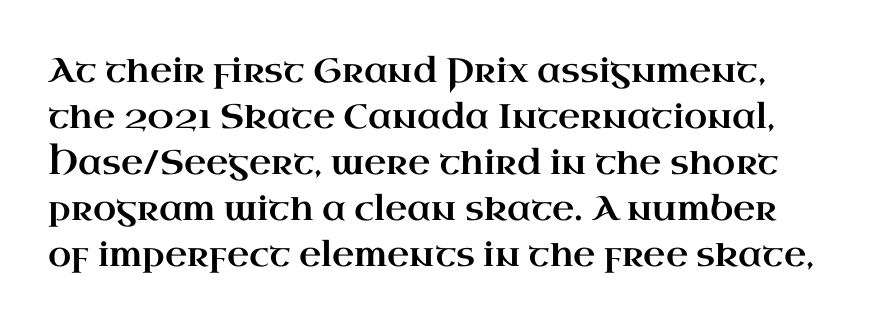
The image shows 34 px wide serif type, upright; set normal line spacing (1.35x), normal letter spacing, not underlined; high stroke contrast and a small x-height.
